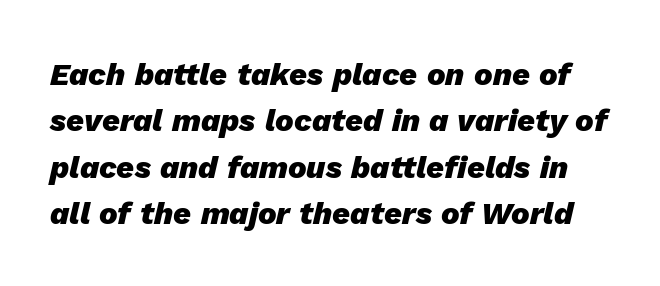
{"italic": "yes", "lean": "right", "slant_degrees": 13, "bold": "yes", "weight": "heavy", "width": "normal", "stroke_contrast": "low", "x_height": "medium", "monospaced": "no", "underline": "no", "line_spacing": "normal", "line_spacing_ratio": 1.5, "letter_spacing": "normal", "letter_spacing_em": 0.0, "glyph_px": 31}
